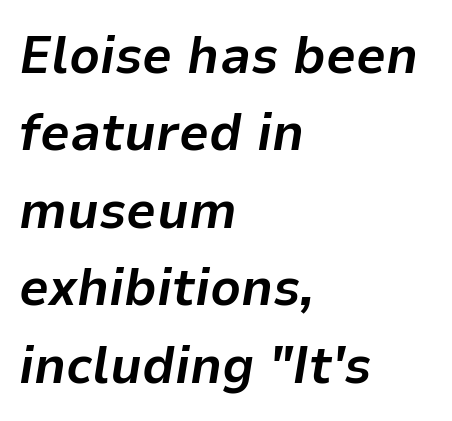
The image shows 53 px bold type, italic (leaning right); set left-aligned, normal line spacing (1.46x), normal letter spacing, not underlined; low stroke contrast and a medium x-height.
